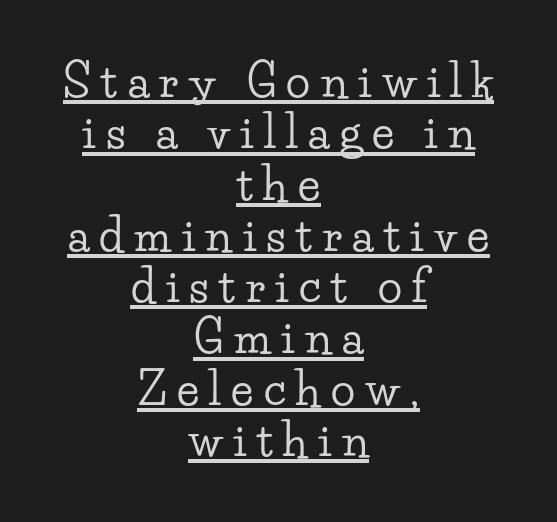
{"serif": "yes", "italic": "no", "width": "wide", "stroke_contrast": "low", "x_height": "small", "monospaced": "no", "underline": "yes", "align": "center", "line_spacing": "tight", "line_spacing_ratio": 1.14, "letter_spacing": "wide", "letter_spacing_em": 0.23, "glyph_px": 45}
